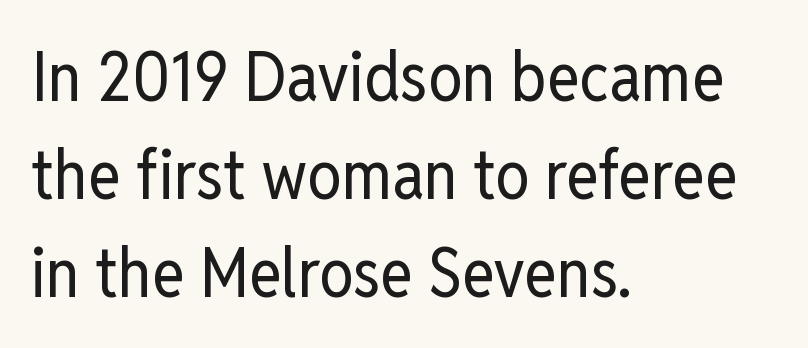
{"serif": "no", "italic": "no", "bold": "no", "weight": "regular", "width": "condensed", "stroke_contrast": "low", "x_height": "medium", "monospaced": "no", "underline": "no", "align": "left", "line_spacing": "normal", "line_spacing_ratio": 1.42, "letter_spacing": "normal", "letter_spacing_em": 0.0, "glyph_px": 69}
